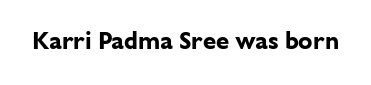
{"italic": "no", "bold": "yes", "underline": "no", "letter_spacing": "normal", "letter_spacing_em": 0.0, "glyph_px": 24}
